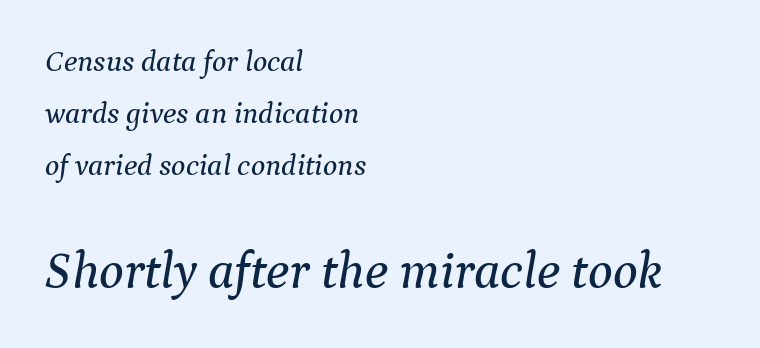
The image shows 52 px serif type, italic (leaning right); set left-aligned, line spacing 1.73x, normal letter spacing, not underlined; the second (bottom) block is 1.73x larger; medium stroke contrast and a medium x-height.
